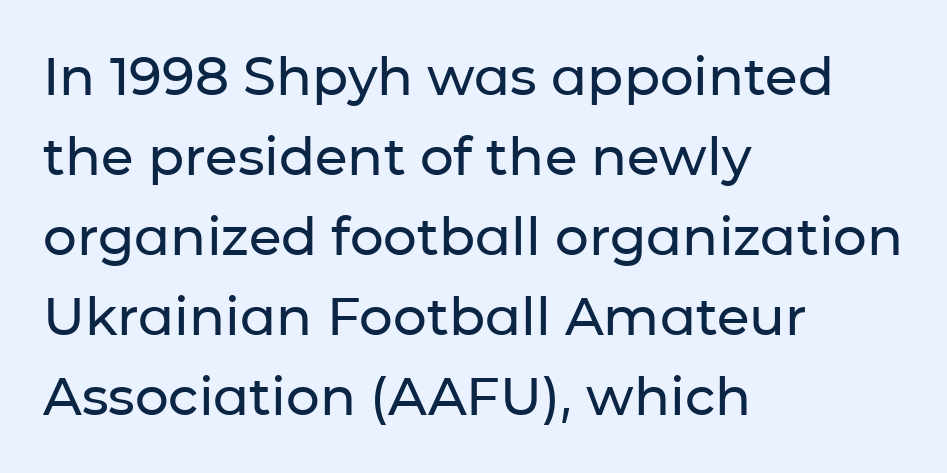
{"serif": "no", "italic": "no", "width": "normal", "stroke_contrast": "low", "x_height": "medium", "monospaced": "no", "underline": "no", "align": "left", "line_spacing": "normal", "line_spacing_ratio": 1.51, "letter_spacing": "normal", "letter_spacing_em": 0.0, "glyph_px": 53}
